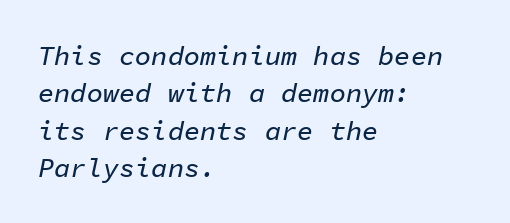
{"italic": "yes", "lean": "right", "slant_degrees": 11, "underline": "no", "align": "left", "line_spacing": "normal", "line_spacing_ratio": 1.38, "letter_spacing": "normal", "letter_spacing_em": 0.0, "glyph_px": 27}
